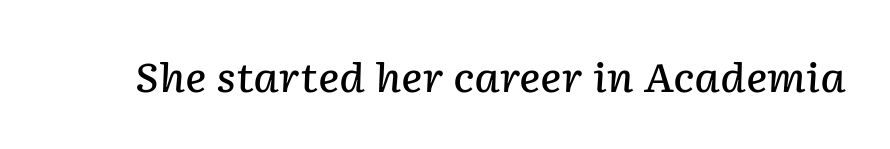
The image shows 40 px semibold type, italic (leaning right); set normal letter spacing, not underlined; low stroke contrast and a medium x-height.
